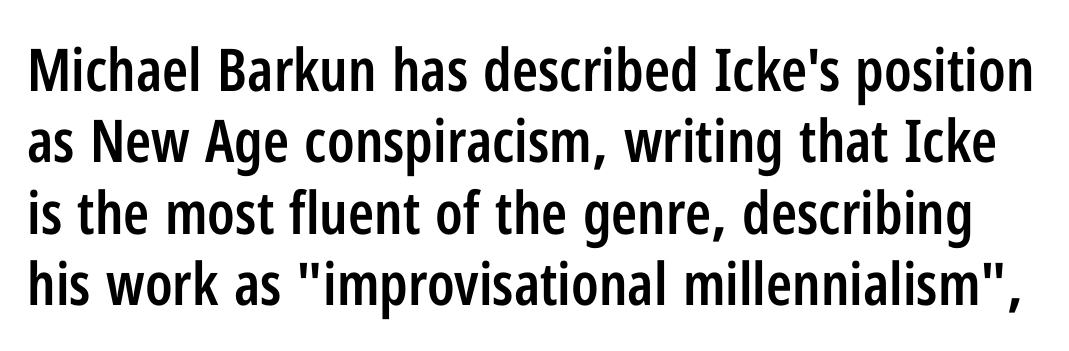
Q: Is the text bold? A: Semi-bold.
Q: Is the text italic (slanted)? A: No, it is upright.
Q: Is the typeface a serif or a sans-serif typeface? A: Sans-serif.
Q: Is the text underlined? A: No.
Q: Is the spacing between letters normal or unusually wide? A: Normal.
Q: Width (condensed, normal, or wide)? A: Condensed.
Q: Stroke contrast? A: Low.
Q: x-height? A: Medium.
Q: Monospaced? A: No.
